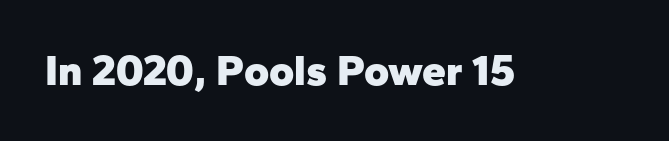
{"serif": "no", "italic": "no", "bold": "yes", "weight": "heavy", "width": "normal", "stroke_contrast": "low", "x_height": "medium", "monospaced": "no", "underline": "no", "letter_spacing": "normal", "letter_spacing_em": 0.0, "glyph_px": 43}
